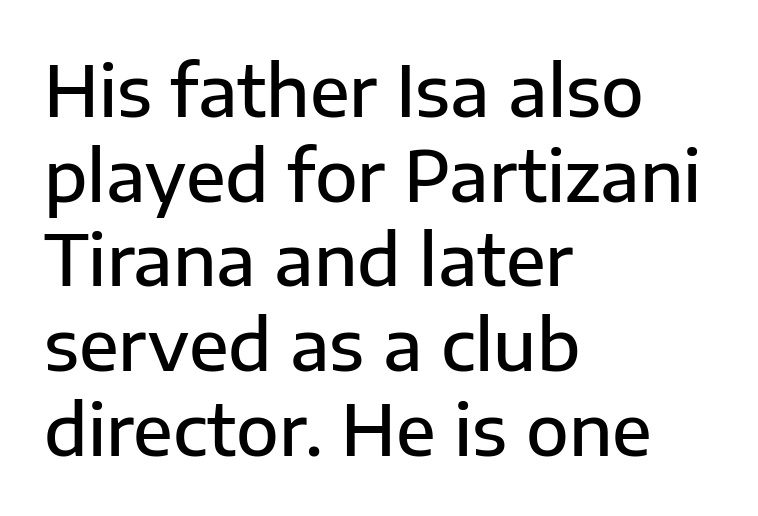
The rendering anchors every line to the left-hand side. Letter spacing: default. Letters rest on an invisible, unmarked baseline. Italic? Not at all — the glyphs are vertical. The font family rendered here belongs to the sans-serif group. The letters advance in unequal steps, a hallmark of proportional type.
